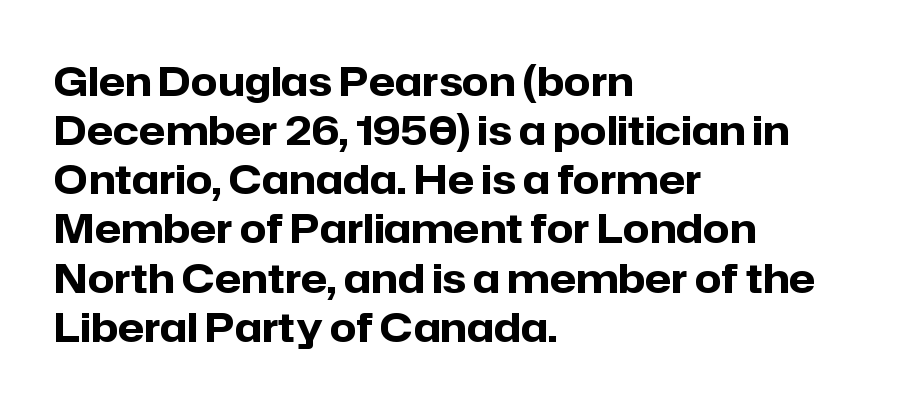
Proportional: the letters do not fall into vertical columns. Default kerning and tracking; the words read as compact shapes. Thick stems and heavy bowls — unmistakably bold. Ascenders rise straight up at ninety degrees.
